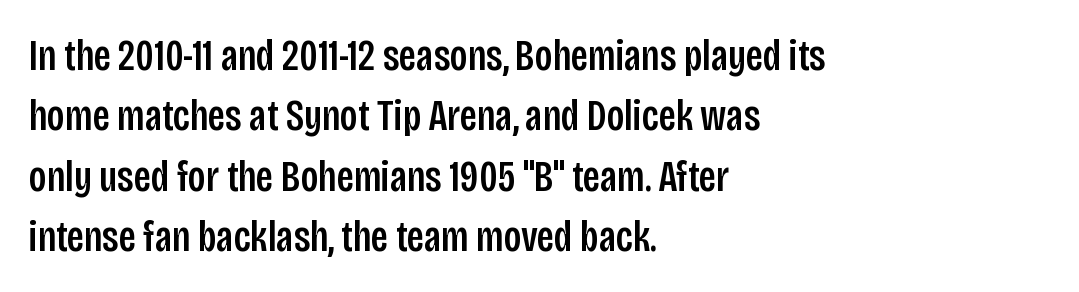
Italic? Not at all — the glyphs are vertical. Letter spacing: default. Here the designer chose a conventional face with non-uniform glyph widths. In terms of leading, this rendering sits right in the middle.
